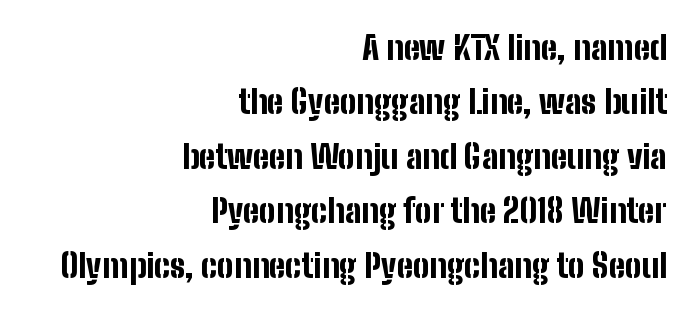
The image shows 33 px bold, condensed sans-serif type, upright; set right-aligned, normal line spacing (1.65x), normal letter spacing, not underlined; low stroke contrast and a medium x-height.
